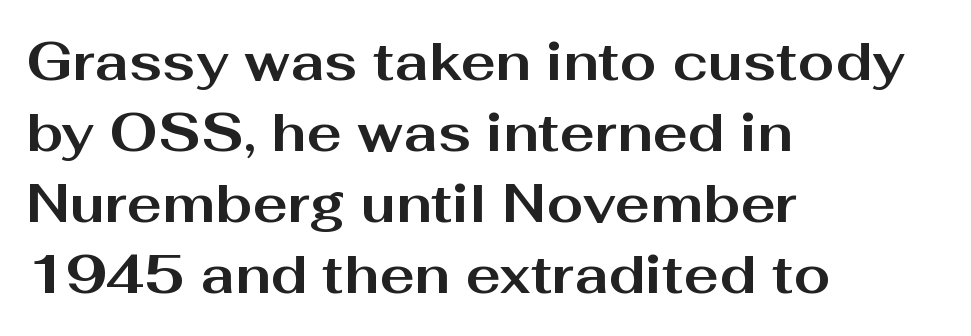
Q: Is the text bold? A: Yes.
Q: Is the text italic (slanted)? A: No, it is upright.
Q: Is the typeface a serif or a sans-serif typeface? A: Sans-serif.
Q: Is the text underlined? A: No.
Q: How is the paragraph aligned? A: Left-aligned.
Q: Is the spacing between letters normal or unusually wide? A: Normal.
Q: Is the spacing between lines tight, normal or loose? A: Normal.
Q: Width (condensed, normal, or wide)? A: Wide.
Q: Stroke contrast? A: Medium.
Q: x-height? A: Medium.
Q: Monospaced? A: No.
